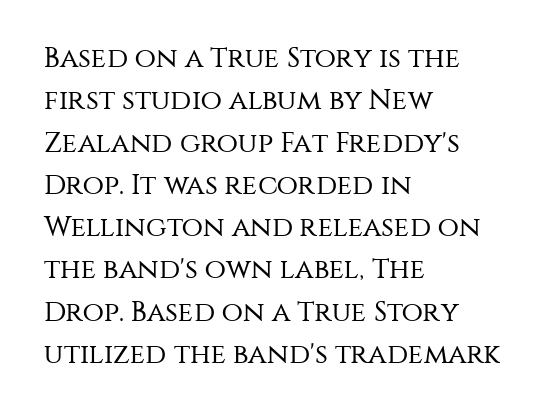
The image shows 28 px regular-weight sans-serif type, upright; set left-aligned, normal line spacing (1.51x), normal letter spacing, not underlined; medium stroke contrast and a large x-height.
